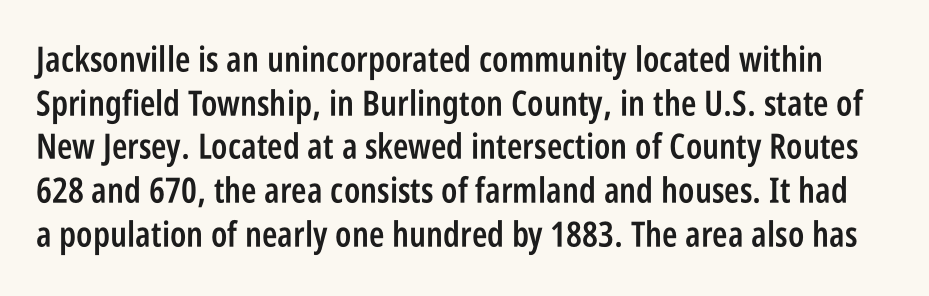
{"serif": "no", "italic": "no", "bold": "semi", "weight": "semibold", "width": "condensed", "stroke_contrast": "low", "x_height": "large", "monospaced": "no", "underline": "no", "line_spacing": "normal", "line_spacing_ratio": 1.25, "letter_spacing": "normal", "letter_spacing_em": 0.0, "glyph_px": 35}
